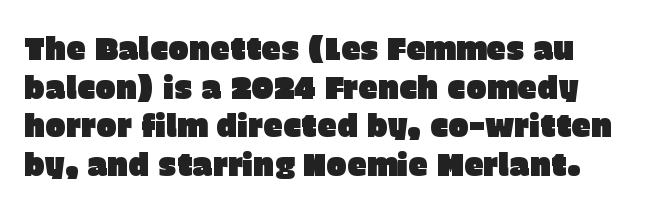
Spacing verdict: proportional, widths tailored to each character. The type is set solid horizontally, with unmodified tracking. Vertically, the passage feels balanced, rows spaced as you'd expect. Has an underline been added? It has not. These lines were composed using upright roman letters.
